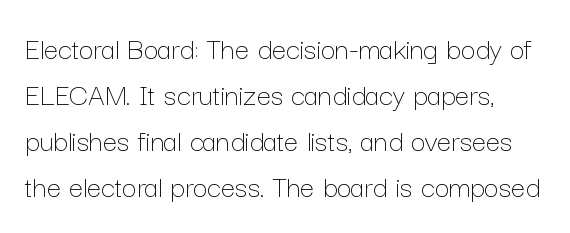
Q: Is the text bold? A: No.
Q: Is the text italic (slanted)? A: No, it is upright.
Q: Is the text underlined? A: No.
Q: Is the spacing between letters normal or unusually wide? A: Normal.
Q: Is the spacing between lines tight, normal or loose? A: Normal.
Q: Width (condensed, normal, or wide)? A: Normal.
Q: Stroke contrast? A: Low.
Q: x-height? A: Medium.
Q: Monospaced? A: No.
